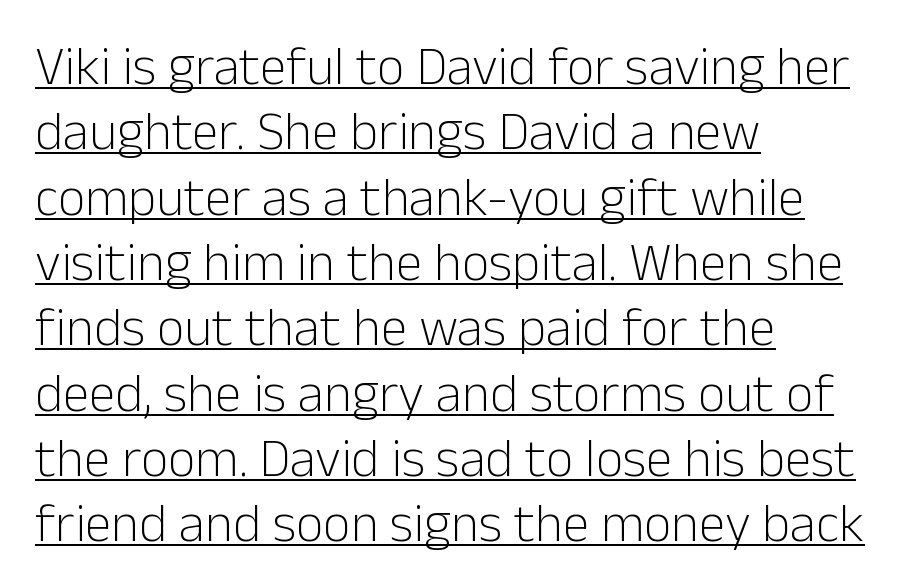
{"serif": "no", "italic": "no", "bold": "no", "weight": "light", "width": "normal", "stroke_contrast": "low", "x_height": "medium", "monospaced": "no", "underline": "yes", "align": "left", "line_spacing_ratio": 1.21, "letter_spacing": "normal", "letter_spacing_em": 0.0, "glyph_px": 54}
